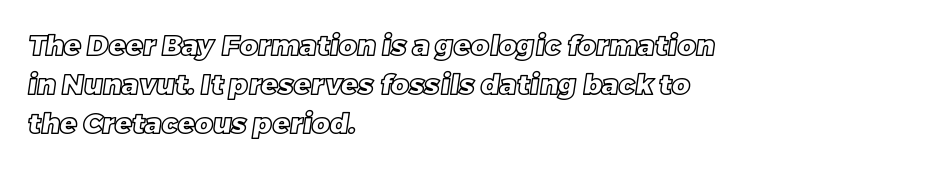
The letters advance in unequal steps, a hallmark of proportional type. The letterforms sit shoulder to shoulder at normal distance. The area under the type is left untouched. Short and long lines alike share a common starting point at left. Rows of type keep a routine distance in the vertical direction.
